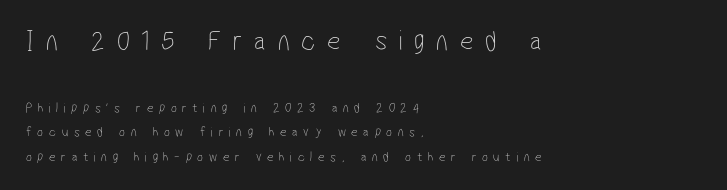
{"serif": "no", "bold": "no", "weight": "thin", "width": "condensed", "stroke_contrast": "low", "x_height": "medium", "monospaced": "no", "underline": "no", "align": "left", "line_spacing_ratio": 1.75, "letter_spacing": "wide", "letter_spacing_em": 0.4, "larger_block": "first", "size_ratio": 2.07, "glyph_px": 29}
